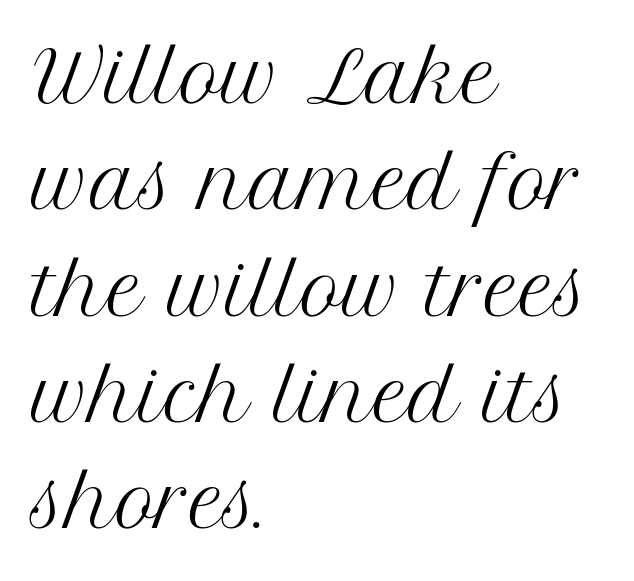
Q: Is the text bold? A: No.
Q: Is the text italic (slanted)? A: Yes.
Q: Is the text underlined? A: No.
Q: How is the paragraph aligned? A: Left-aligned.
Q: Is the spacing between letters normal or unusually wide? A: Normal.
Q: Is the spacing between lines tight, normal or loose? A: Normal.
Q: Width (condensed, normal, or wide)? A: Normal.
Q: Stroke contrast? A: Medium.
Q: x-height? A: Medium.
Q: Monospaced? A: No.
